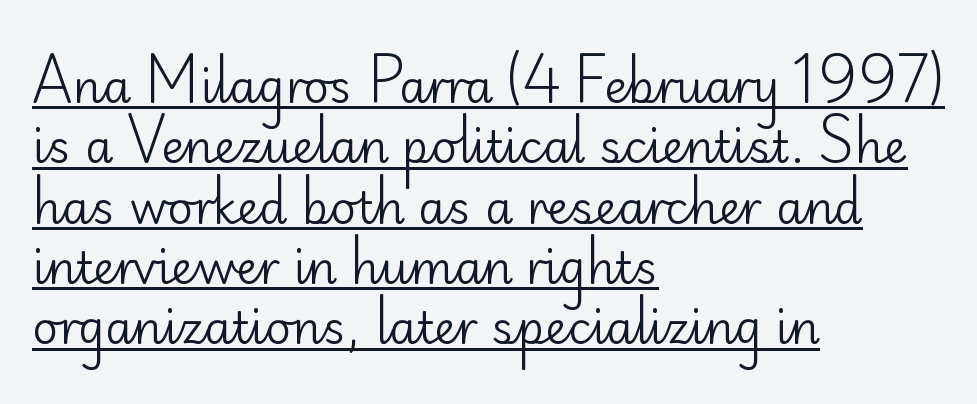
The rendering uses a moderate line-height, typical for paragraphs. Compared with a centered layout, this one pins lines to the left instead. Every stem runs plumb, perpendicular to the baseline. No extra tracking has been applied to these lines. The font family rendered here belongs to the sans-serif group.
